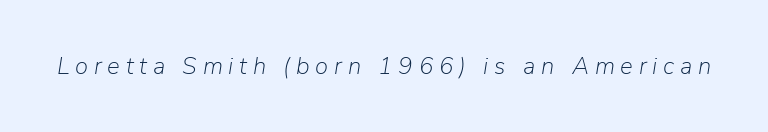
The weight tops out at a normal text grade. The letterforms stand isolated, each surrounded by extra space. Italic? Definitely — the glyphs are oblique. This rendering features lettering with no underline.
